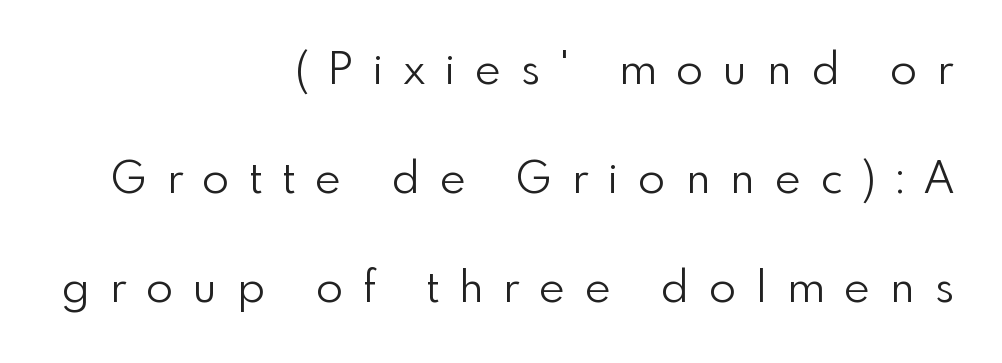
Words appear elongated and porous because spacing is wide. Look at the bottom of the vertical strokes: they stop flat, with no serifs. The lettering stays uniformly vertical, giving the passage a roman look. Note the varied advance widths — an 'i' is clearly narrower than an 'm'. Each new line begins a long way beneath the previous one. Right-aligned paragraph, ragged on the left.
